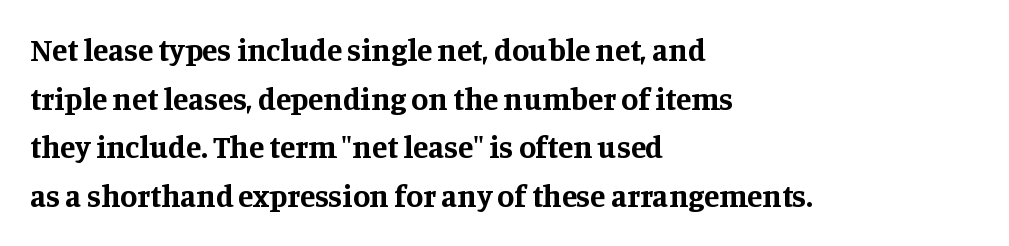
Q: Is the text bold? A: Yes.
Q: Is the text italic (slanted)? A: No, it is upright.
Q: Is the typeface a serif or a sans-serif typeface? A: Serif.
Q: Is the text underlined? A: No.
Q: How is the paragraph aligned? A: Left-aligned.
Q: Is the spacing between letters normal or unusually wide? A: Normal.
Q: Is the spacing between lines tight, normal or loose? A: Normal.
Q: Width (condensed, normal, or wide)? A: Normal.
Q: Stroke contrast? A: Medium.
Q: x-height? A: Large.
Q: Monospaced? A: No.
